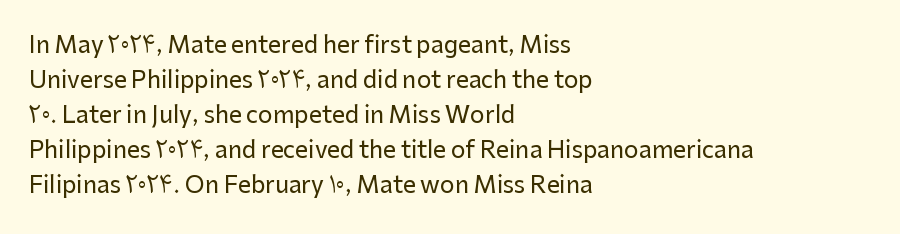
Left-aligned paragraph, ragged on the right. This sample uses an upright cut, with every glyph sitting square on the baseline. Only glyphs here, with clear space below each row. In terms of letterspacing, this is plain default setting. The line-height multiplier appears to be the usual default.
